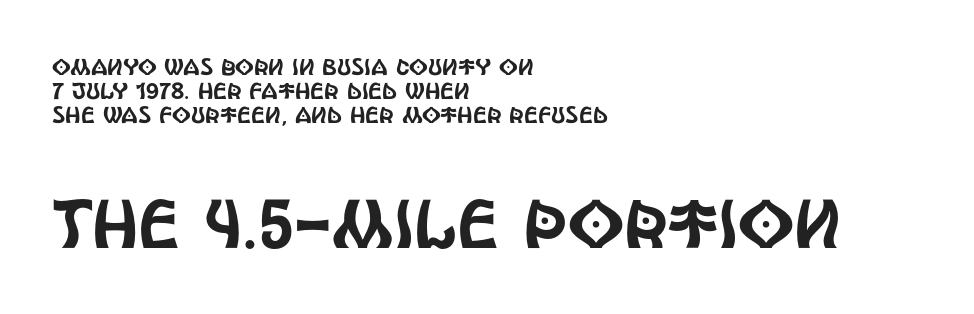
{"serif": "no", "italic": "no", "width": "condensed", "x_height": "large", "monospaced": "no", "underline": "no", "align": "left", "line_spacing": "tight", "line_spacing_ratio": 1.04, "letter_spacing": "normal", "letter_spacing_em": 0.0, "larger_block": "second", "size_ratio": 3.0, "glyph_px": 69}
